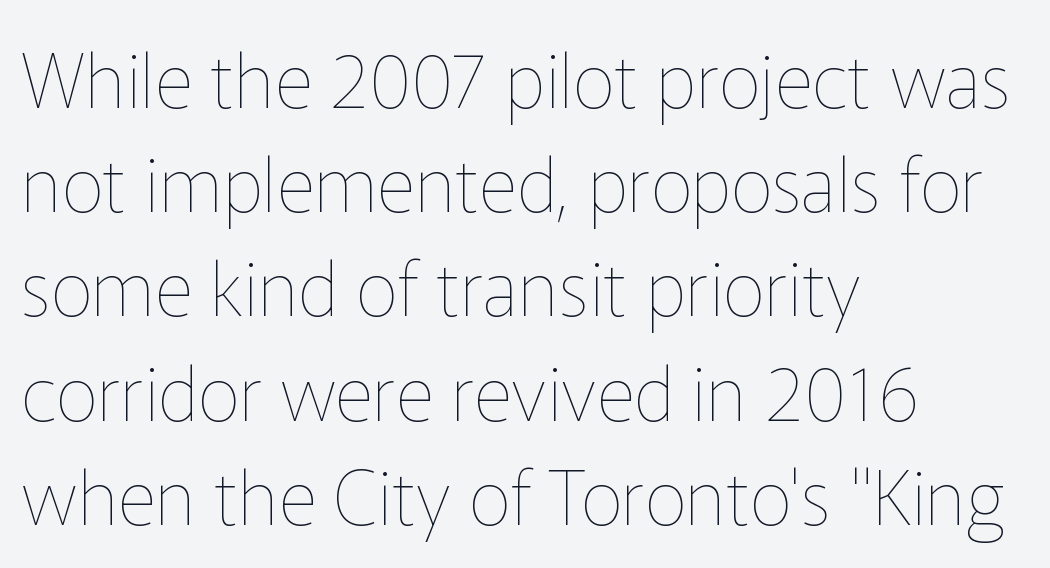
Leftover space on each line is placed entirely after the last word. Bold? No — there's no thickening of the strokes. The type sits square on the baseline with zero lean. Do the characters align in a grid? No, the font is proportional. Descenders are the only things crossing below the line. No extra tracking has been applied to these lines.
